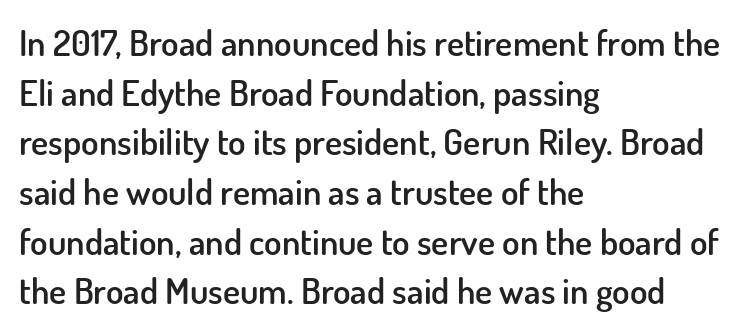
Q: Is the text bold? A: Semi-bold.
Q: Is the text italic (slanted)? A: No, it is upright.
Q: Is the typeface a serif or a sans-serif typeface? A: Sans-serif.
Q: Is the text underlined? A: No.
Q: How is the paragraph aligned? A: Left-aligned.
Q: Is the spacing between letters normal or unusually wide? A: Normal.
Q: Is the spacing between lines tight, normal or loose? A: Normal.
Q: Width (condensed, normal, or wide)? A: Normal.
Q: Stroke contrast? A: Low.
Q: x-height? A: Small.
Q: Monospaced? A: No.
